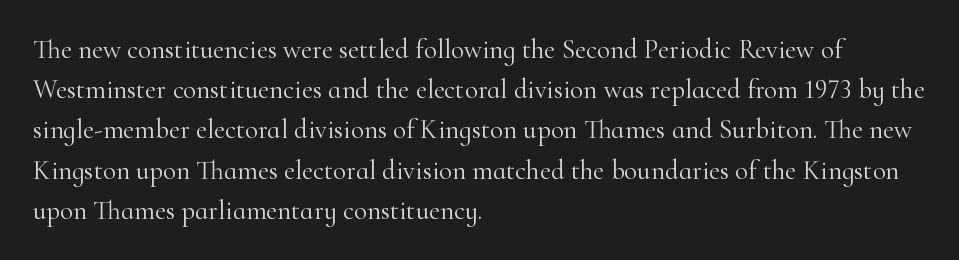
The image shows 27 px text type, upright; set left-aligned, normal line spacing (1.49x), normal letter spacing, not underlined.
